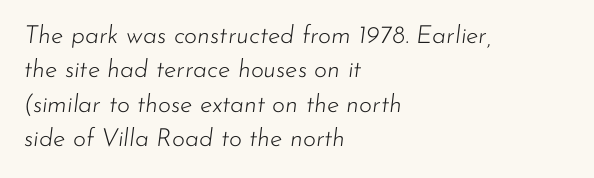
The image shows 25 px text type, italic (leaning right); set left-aligned, normal line spacing (1.38x), normal letter spacing, not underlined.
